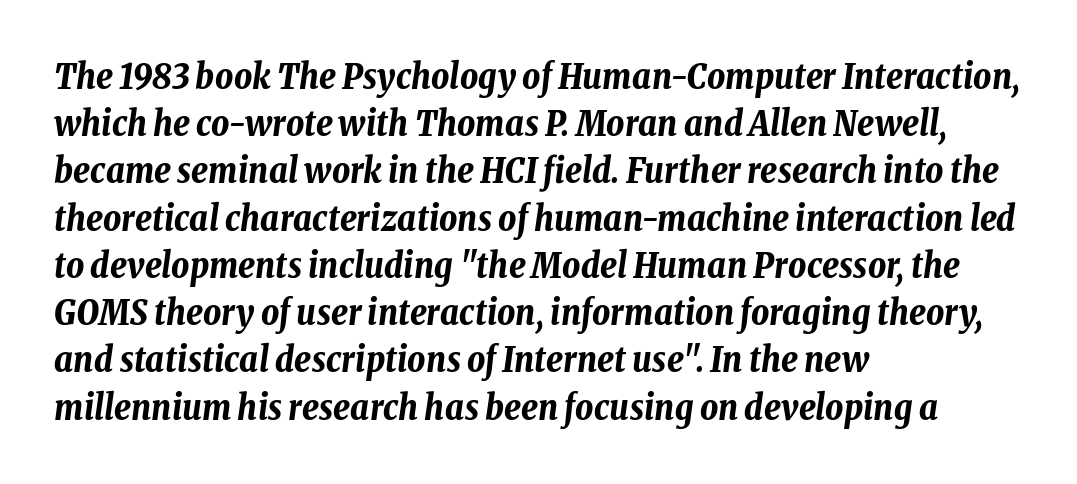
Q: Is the text bold? A: Yes.
Q: Is the text italic (slanted)? A: Yes, it leans right by about 8 degrees.
Q: Is the text underlined? A: No.
Q: How is the paragraph aligned? A: Left-aligned.
Q: Is the spacing between letters normal or unusually wide? A: Normal.
Q: Is the spacing between lines tight, normal or loose? A: Normal.
Q: Width (condensed, normal, or wide)? A: Condensed.
Q: Stroke contrast? A: Low.
Q: x-height? A: Medium.
Q: Monospaced? A: No.
